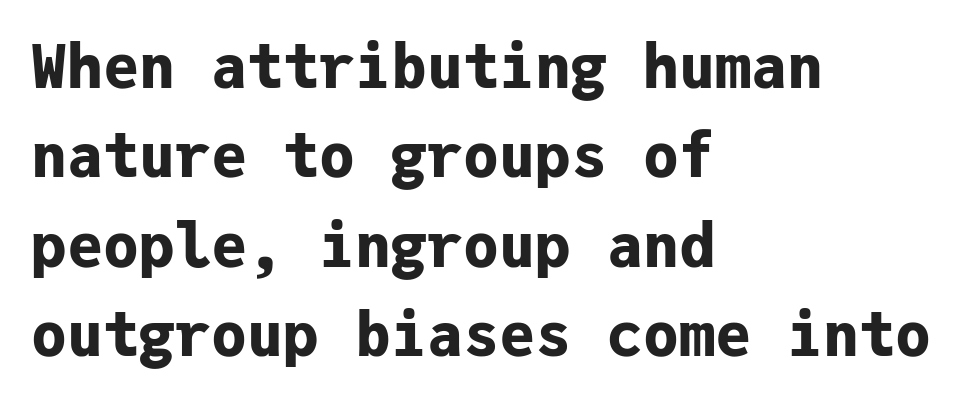
{"serif": "no", "italic": "no", "bold": "yes", "weight": "bold", "width": "normal", "stroke_contrast": "low", "x_height": "medium", "monospaced": "yes", "underline": "no", "align": "left", "line_spacing": "normal", "line_spacing_ratio": 1.49, "letter_spacing": "normal", "letter_spacing_em": 0.0, "glyph_px": 60}
